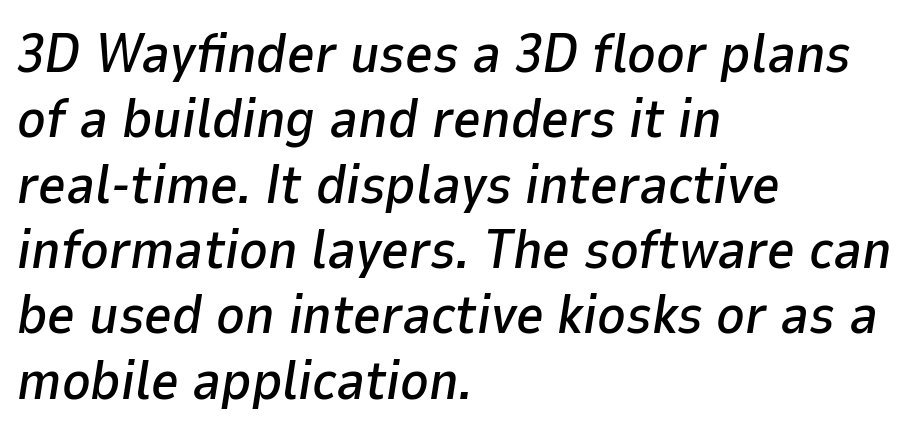
The image shows 54 px text type, italic (leaning right); set left-aligned, line spacing 1.21x, normal letter spacing, not underlined; low stroke contrast and a medium x-height.
